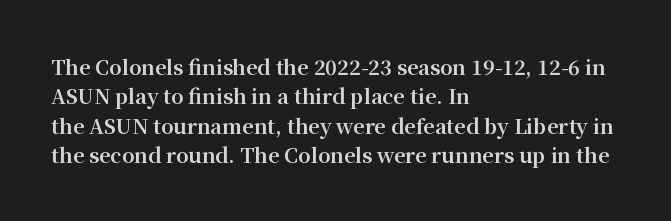
Q: Is the text bold? A: Yes.
Q: Is the text italic (slanted)? A: No, it is upright.
Q: Is the text underlined? A: No.
Q: How is the paragraph aligned? A: Left-aligned.
Q: Is the spacing between letters normal or unusually wide? A: Normal.
Q: Is the spacing between lines tight, normal or loose? A: Normal.
